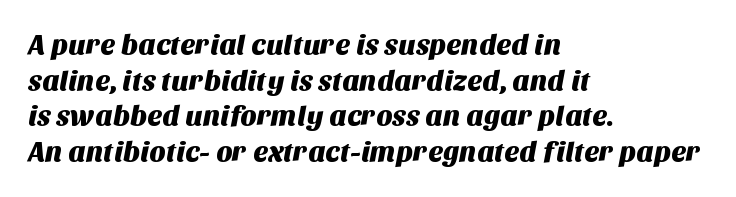
The image shows 28 px sans-serif type; set left-aligned, normal line spacing (1.27x), normal letter spacing, not underlined; medium stroke contrast and a large x-height.
